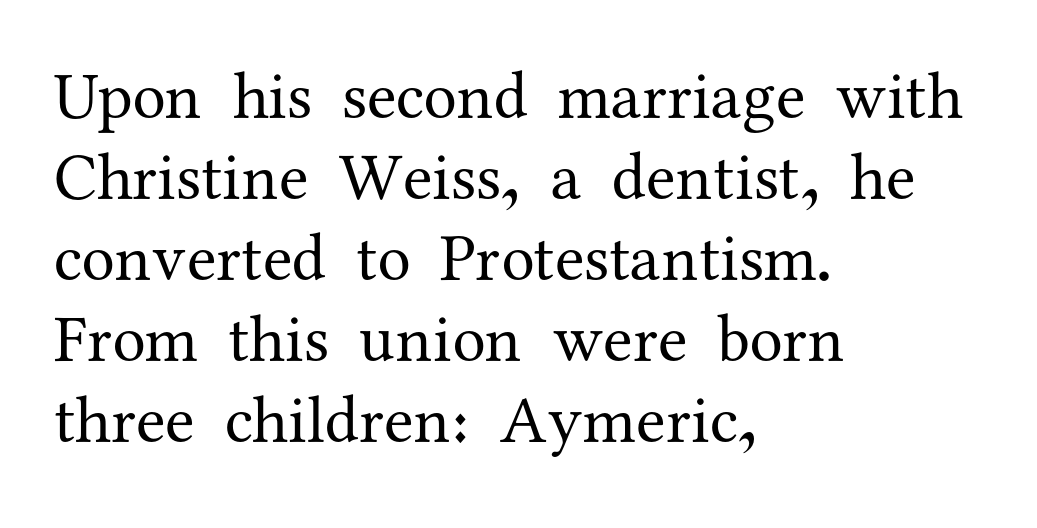
The image shows 67 px regular-weight serif type, upright; set left-aligned, line spacing 1.21x, normal letter spacing, not underlined; medium stroke contrast and a medium x-height.
